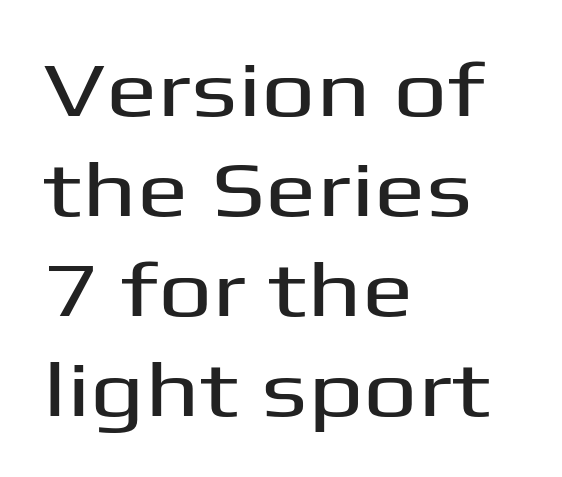
Q: Is the text italic (slanted)? A: No, it is upright.
Q: Is the typeface a serif or a sans-serif typeface? A: Sans-serif.
Q: Is the text underlined? A: No.
Q: How is the paragraph aligned? A: Left-aligned.
Q: Is the spacing between letters normal or unusually wide? A: Normal.
Q: Is the spacing between lines tight, normal or loose? A: Normal.
Q: Width (condensed, normal, or wide)? A: Wide.
Q: Stroke contrast? A: Medium.
Q: x-height? A: Medium.
Q: Monospaced? A: No.
